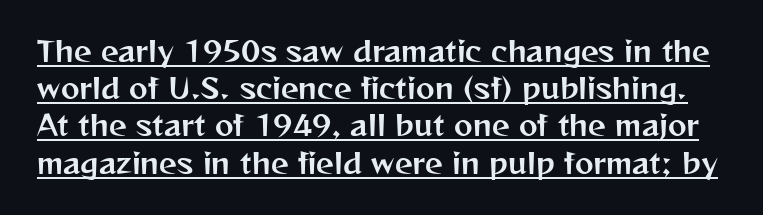
{"serif": "no", "italic": "no", "width": "normal", "stroke_contrast": "medium", "x_height": "medium", "monospaced": "no", "underline": "yes", "line_spacing": "normal", "line_spacing_ratio": 1.33, "letter_spacing": "normal", "letter_spacing_em": 0.0, "glyph_px": 28}
